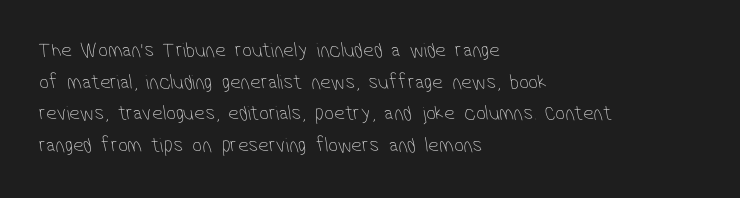
{"bold": "no", "underline": "no", "align": "left", "line_spacing": "normal", "line_spacing_ratio": 1.51, "letter_spacing": "normal", "letter_spacing_em": 0.0, "glyph_px": 21}
